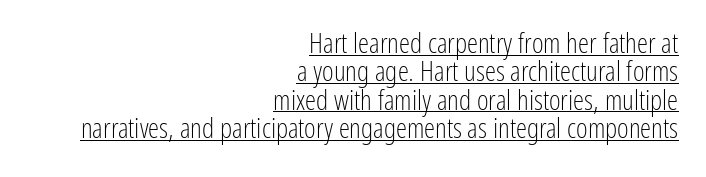
{"serif": "no", "italic": "no", "bold": "no", "weight": "light", "width": "condensed", "stroke_contrast": "low", "x_height": "medium", "monospaced": "no", "underline": "yes", "align": "right", "line_spacing": "tight", "line_spacing_ratio": 1.01, "letter_spacing": "normal", "letter_spacing_em": 0.0, "glyph_px": 28}
